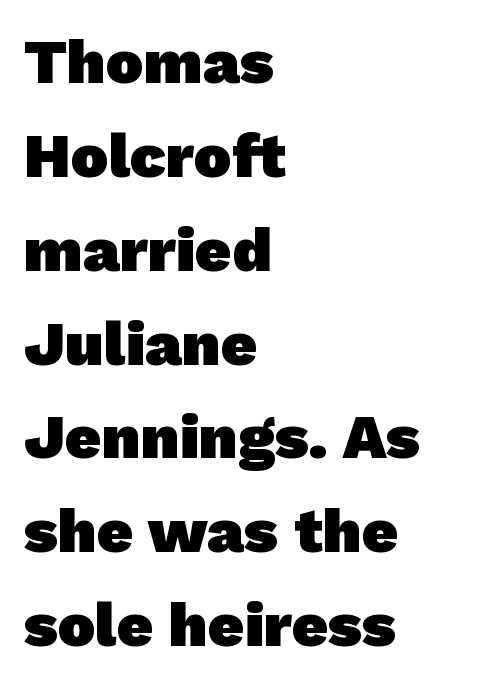
The image shows 63 px heavy sans-serif type; set left-aligned, normal line spacing (1.49x), normal letter spacing, not underlined; low stroke contrast and a medium x-height.
